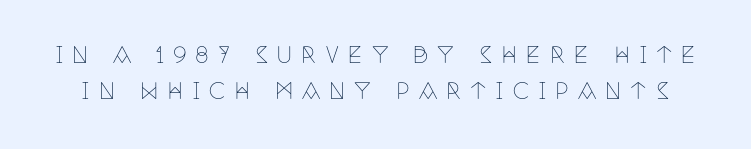
The image shows 22 px text type, upright; set normal line spacing (1.62x), unusually wide letter spacing (+0.4 em), not underlined.
